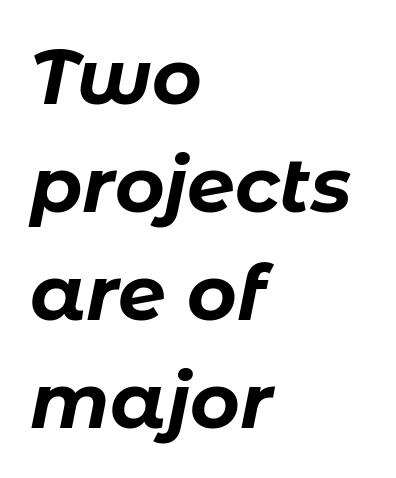
Q: Is the text bold? A: Yes.
Q: Is the text italic (slanted)? A: Yes, it leans right by about 11 degrees.
Q: Is the text underlined? A: No.
Q: How is the paragraph aligned? A: Left-aligned.
Q: Is the spacing between letters normal or unusually wide? A: Normal.
Q: Is the spacing between lines tight, normal or loose? A: Normal.
Q: Width (condensed, normal, or wide)? A: Normal.
Q: Stroke contrast? A: Low.
Q: x-height? A: Medium.
Q: Monospaced? A: No.
